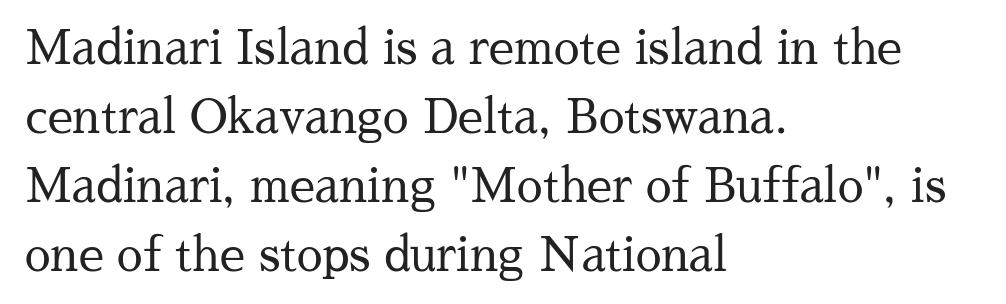
Words float on clear page, feet unadorned. This block has exactly the height ordinary leading produces. The weight tops out at a normal text grade. Typographically, this falls in the serif category. Character widths vary here, with narrow letters taking less room than wide ones. Look at the tracking — it's just the regular setting, nothing added.
